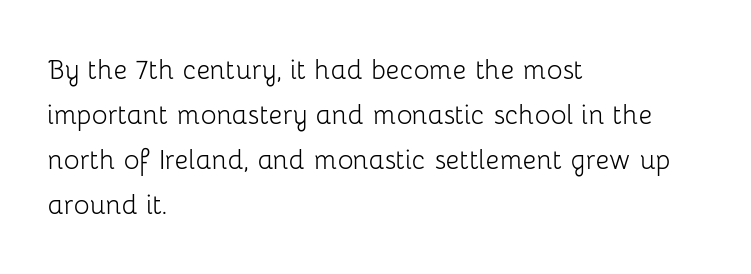
The image shows 33 px light sans-serif type, upright; set left-aligned, normal line spacing (1.36x), normal letter spacing, not underlined; low stroke contrast and a medium x-height.
